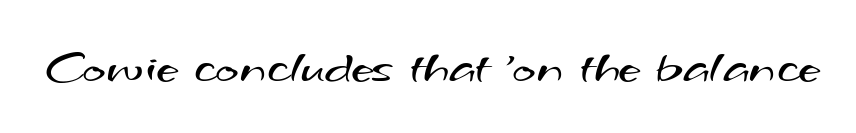
Q: Is the text bold? A: No.
Q: Is the typeface a serif or a sans-serif typeface? A: Sans-serif.
Q: Is the text underlined? A: No.
Q: Is the spacing between letters normal or unusually wide? A: Normal.
Q: Width (condensed, normal, or wide)? A: Wide.
Q: Stroke contrast? A: Medium.
Q: x-height? A: Small.
Q: Monospaced? A: No.
